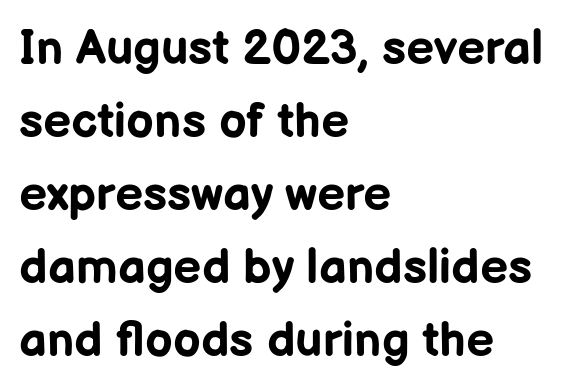
The image shows 49 px bold sans-serif type, upright; set left-aligned, normal line spacing (1.49x), normal letter spacing, not underlined; low stroke contrast and a medium x-height.
